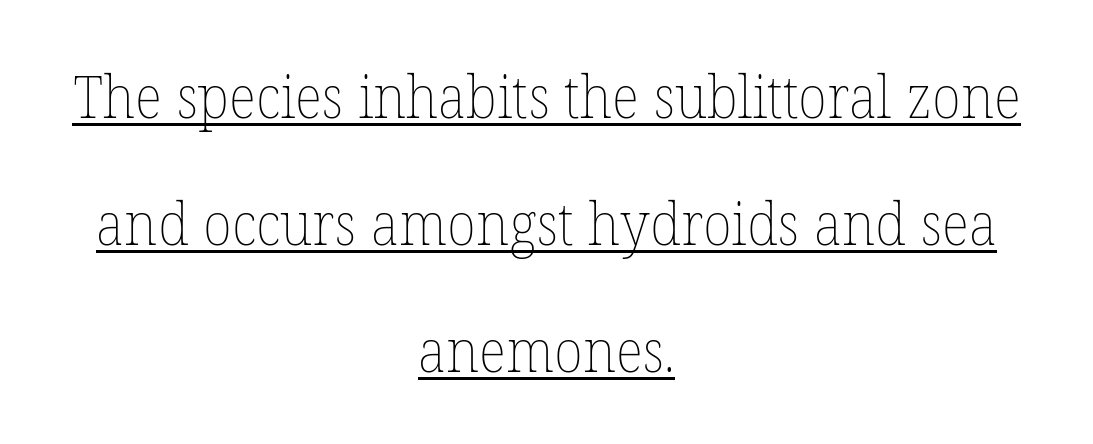
The sample's only ornament is a line tracing under the words. Notice the wide empty band between every row — that's loose leading. Spacing verdict: proportional, widths tailored to each character. This sample uses plain, unmodified letter spacing. Weight: not bold — regular or lighter. Compared with a flush-left layout, this one balances lines on the center instead.
